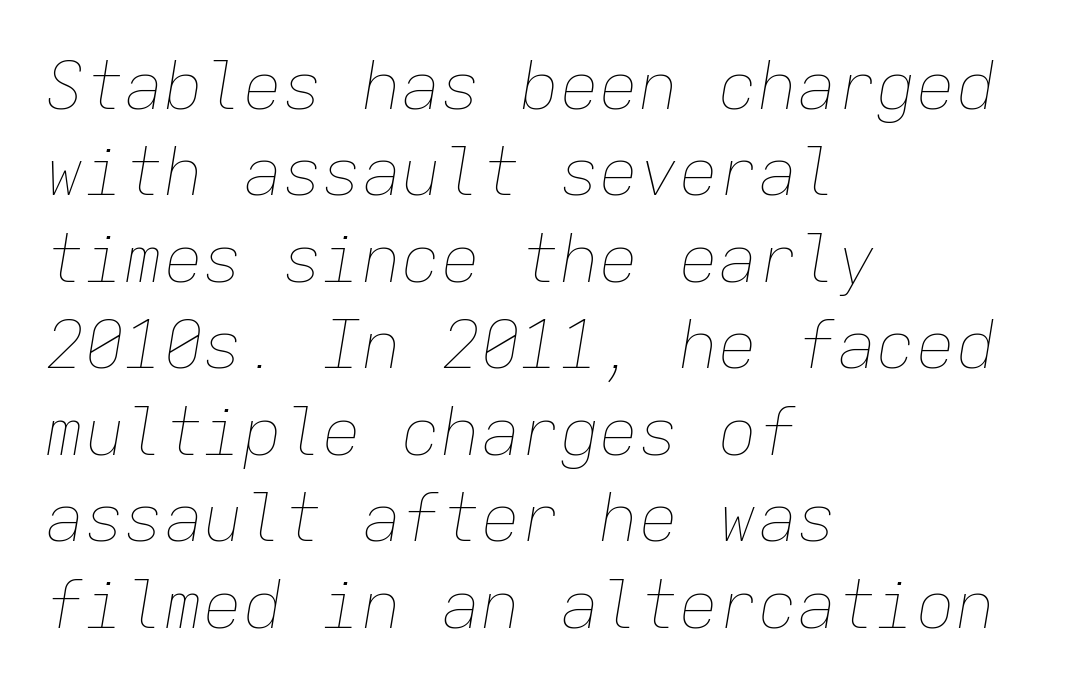
Q: Is the text bold? A: No.
Q: Is the text italic (slanted)? A: Yes, it leans right by about 9 degrees.
Q: Is the text underlined? A: No.
Q: How is the paragraph aligned? A: Left-aligned.
Q: Is the spacing between letters normal or unusually wide? A: Normal.
Q: Is the spacing between lines tight, normal or loose? A: Normal.
Q: Width (condensed, normal, or wide)? A: Normal.
Q: Stroke contrast? A: Low.
Q: x-height? A: Medium.
Q: Monospaced? A: Yes.
